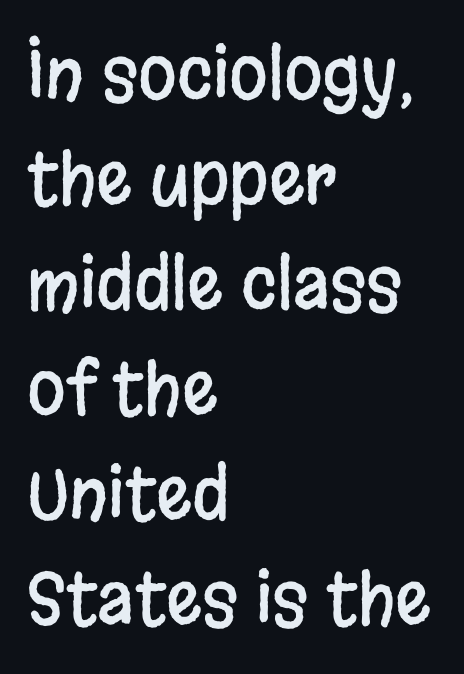
The letters stand upright; this is a roman face. What stands out about the letter spacing? Nothing — it is the standard amount. To sum up the face: it is a sans, with no serifs. No word sits above an underline. Normally led — the rows are evenly, conventionally spaced.
